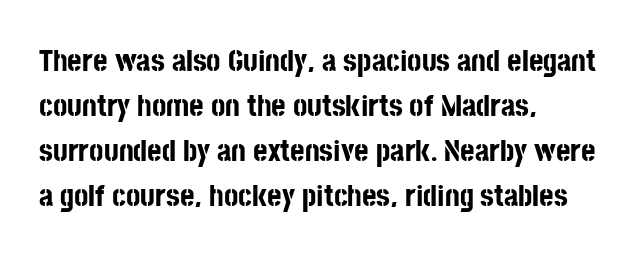
Q: Is the text bold? A: Yes.
Q: Is the text italic (slanted)? A: No, it is upright.
Q: Is the typeface a serif or a sans-serif typeface? A: Sans-serif.
Q: Is the text underlined? A: No.
Q: How is the paragraph aligned? A: Left-aligned.
Q: Is the spacing between letters normal or unusually wide? A: Normal.
Q: Is the spacing between lines tight, normal or loose? A: Normal.
Q: Width (condensed, normal, or wide)? A: Condensed.
Q: Stroke contrast? A: Low.
Q: x-height? A: Large.
Q: Monospaced? A: No.
